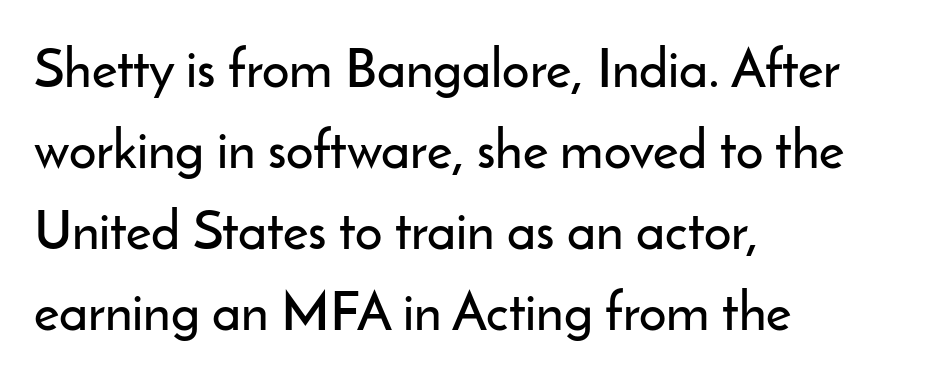
{"serif": "no", "italic": "no", "width": "normal", "stroke_contrast": "low", "x_height": "small", "monospaced": "no", "underline": "no", "align": "left", "line_spacing": "normal", "line_spacing_ratio": 1.5, "letter_spacing": "normal", "letter_spacing_em": 0.0, "glyph_px": 54}
